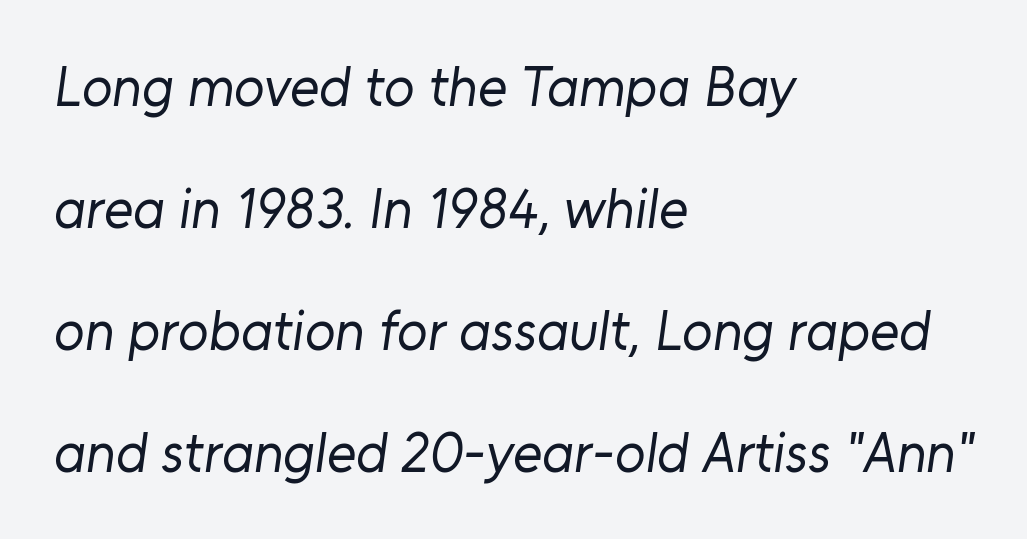
{"serif": "no", "bold": "no", "weight": "regular", "width": "normal", "stroke_contrast": "low", "x_height": "medium", "monospaced": "no", "underline": "no", "align": "left", "line_spacing": "loose", "line_spacing_ratio": 2.18, "letter_spacing": "normal", "letter_spacing_em": 0.0, "glyph_px": 56}
